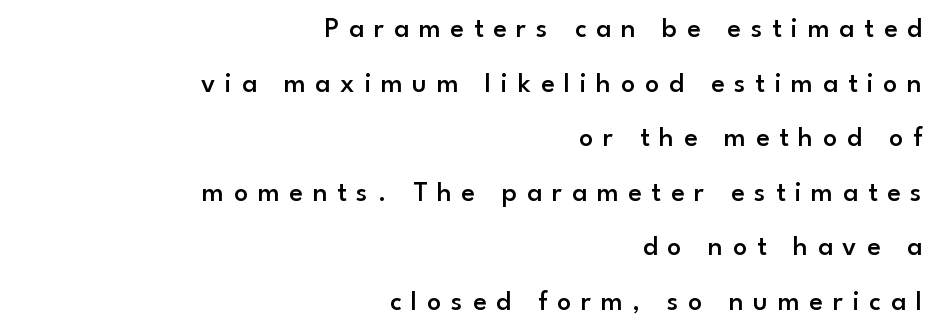
Right-aligned paragraph, ragged on the left. Nope, no serifs anywhere on these letters. Emphasis by weight is partial: semibold. Only glyphs here, with clear space below each row. These lines are rendered in a variable-pitch font.
